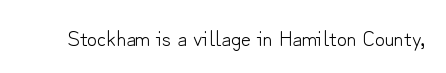
The space directly below the letters is spotless. Quick note: not italic, upright. The line texture is even and compact thanks to regular tracking. These glyphs show unthickened strokes, regular width or finer.
